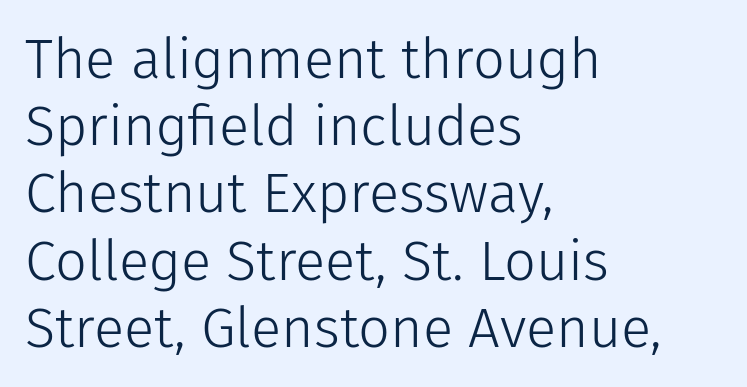
The image shows 56 px light sans-serif type, upright; set left-aligned, line spacing 1.2x, normal letter spacing, not underlined; low stroke contrast and a medium x-height.
